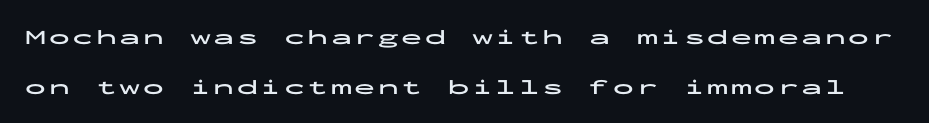
Q: Is the text bold? A: Yes.
Q: Is the text italic (slanted)? A: No, it is upright.
Q: Is the text underlined? A: No.
Q: Is the spacing between lines tight, normal or loose? A: Loose.
